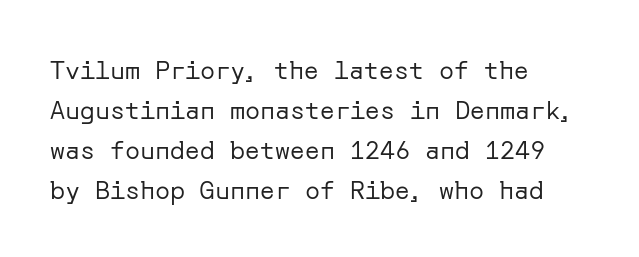
Q: Is the text bold? A: No.
Q: Is the text italic (slanted)? A: No, it is upright.
Q: Is the text underlined? A: No.
Q: How is the paragraph aligned? A: Left-aligned.
Q: Is the spacing between letters normal or unusually wide? A: Normal.
Q: Is the spacing between lines tight, normal or loose? A: Normal.
